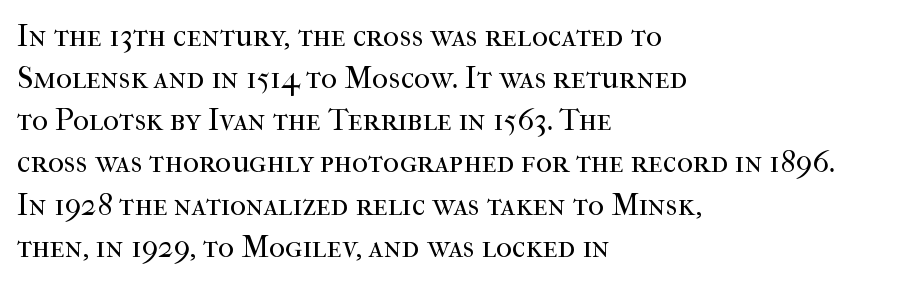
Q: Is the text bold? A: No.
Q: Is the text italic (slanted)? A: No, it is upright.
Q: Is the typeface a serif or a sans-serif typeface? A: Serif.
Q: Is the text underlined? A: No.
Q: How is the paragraph aligned? A: Left-aligned.
Q: Is the spacing between letters normal or unusually wide? A: Normal.
Q: Is the spacing between lines tight, normal or loose? A: Normal.
Q: Width (condensed, normal, or wide)? A: Normal.
Q: Stroke contrast? A: High.
Q: x-height? A: Medium.
Q: Monospaced? A: No.
